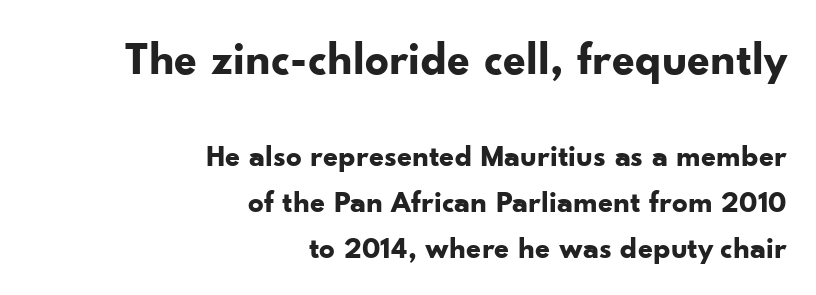
Q: Is the text bold? A: Yes.
Q: Is the text italic (slanted)? A: No, it is upright.
Q: Is the typeface a serif or a sans-serif typeface? A: Sans-serif.
Q: Is the text underlined? A: No.
Q: How is the paragraph aligned? A: Right-aligned.
Q: Is the spacing between letters normal or unusually wide? A: Normal.
Q: Is the spacing between lines tight, normal or loose? A: Normal.
Q: Which block of text is set in a larger size, the first (top) or the second (bottom)? A: The first (top) one.
Q: Width (condensed, normal, or wide)? A: Normal.
Q: Stroke contrast? A: Low.
Q: x-height? A: Small.
Q: Monospaced? A: No.
